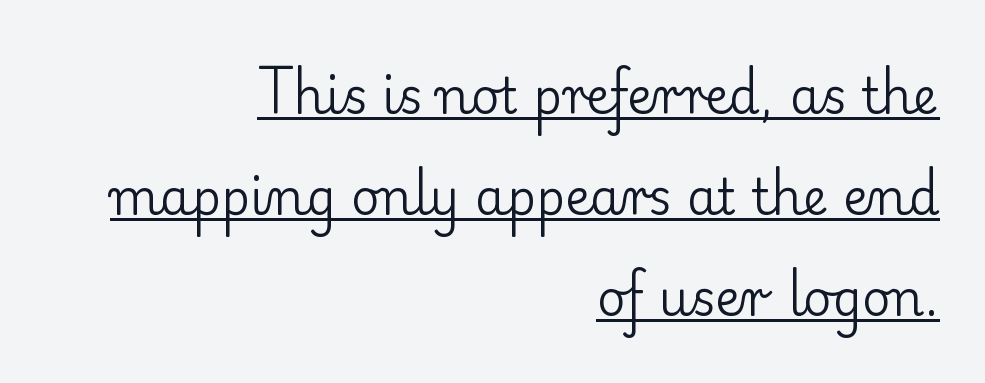
{"serif": "yes", "italic": "no", "bold": "no", "weight": "regular", "width": "normal", "stroke_contrast": "low", "x_height": "small", "monospaced": "no", "underline": "yes", "align": "right", "line_spacing": "loose", "line_spacing_ratio": 2.06, "letter_spacing": "normal", "letter_spacing_em": 0.0, "glyph_px": 49}
